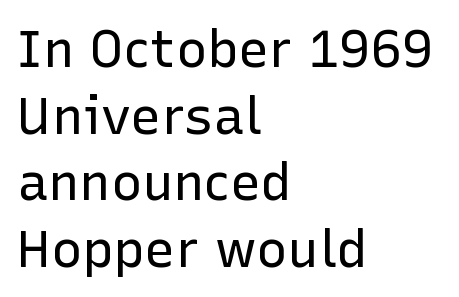
Q: Is the text bold? A: No.
Q: Is the text italic (slanted)? A: No, it is upright.
Q: Is the typeface a serif or a sans-serif typeface? A: Sans-serif.
Q: Is the text underlined? A: No.
Q: How is the paragraph aligned? A: Left-aligned.
Q: Is the spacing between letters normal or unusually wide? A: Normal.
Q: Is the spacing between lines tight, normal or loose? A: Normal.
Q: Width (condensed, normal, or wide)? A: Normal.
Q: Stroke contrast? A: Low.
Q: x-height? A: Medium.
Q: Monospaced? A: No.
